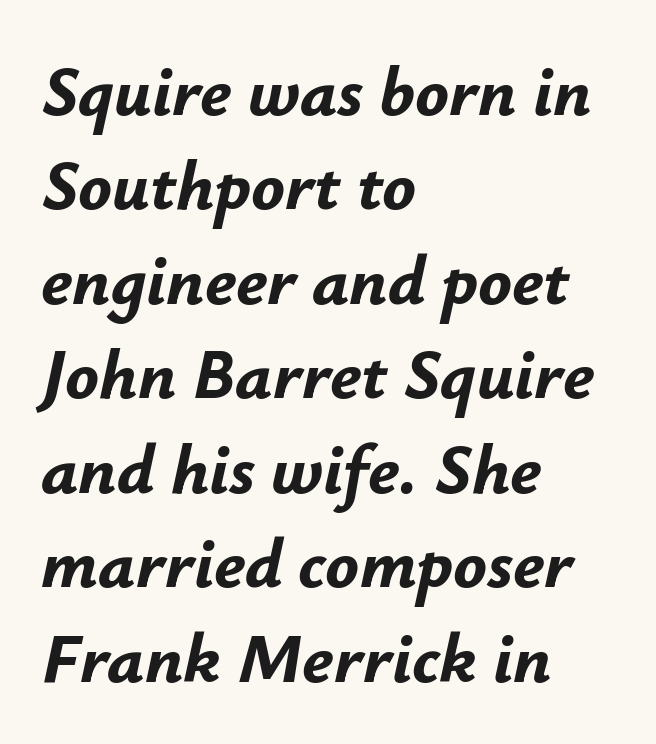
The image shows 70 px bold type, italic (leaning right); set left-aligned, normal line spacing (1.35x), normal letter spacing, not underlined; low stroke contrast and a small x-height.
